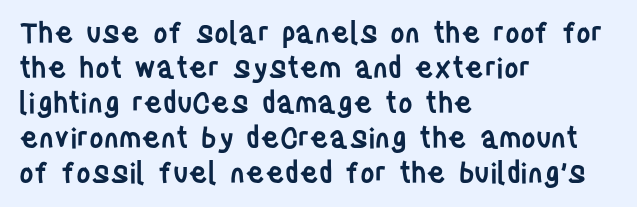
Q: Is the text bold? A: Semi-bold.
Q: Is the text italic (slanted)? A: No, it is upright.
Q: Is the typeface a serif or a sans-serif typeface? A: Sans-serif.
Q: Is the text underlined? A: No.
Q: How is the paragraph aligned? A: Left-aligned.
Q: Is the spacing between letters normal or unusually wide? A: Normal.
Q: Is the spacing between lines tight, normal or loose? A: Normal.
Q: Width (condensed, normal, or wide)? A: Condensed.
Q: Stroke contrast? A: Low.
Q: x-height? A: Large.
Q: Monospaced? A: No.
